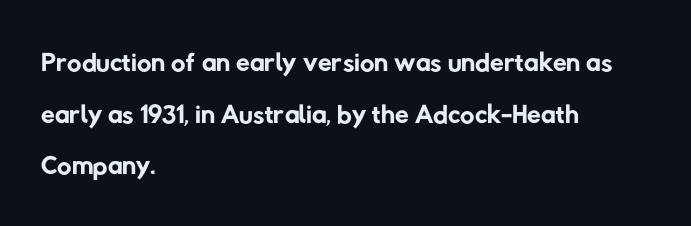
The image shows 40 px regular-weight sans-serif type; set left-aligned, normal line spacing (1.29x), normal letter spacing, not underlined; low stroke contrast and a medium x-height.
